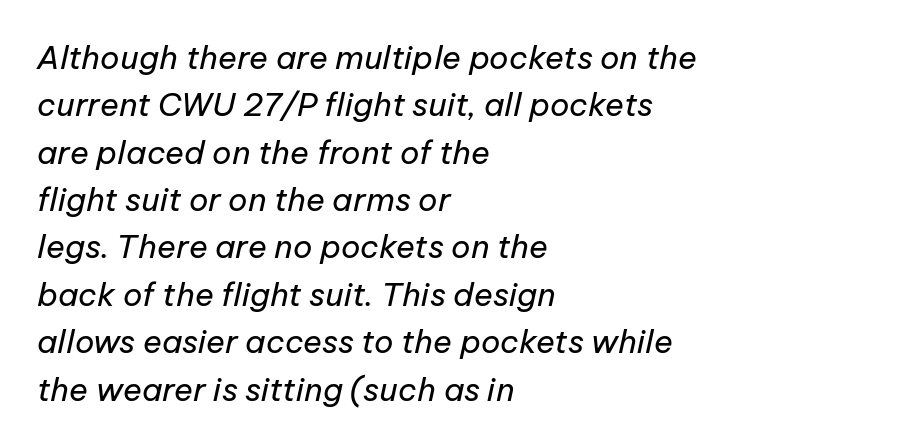
{"italic": "yes", "lean": "right", "slant_degrees": 12, "bold": "no", "weight": "regular", "width": "normal", "stroke_contrast": "low", "x_height": "medium", "monospaced": "no", "underline": "no", "align": "left", "line_spacing": "normal", "line_spacing_ratio": 1.48, "letter_spacing": "normal", "letter_spacing_em": 0.0, "glyph_px": 32}
